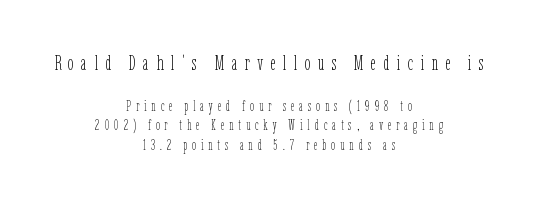
Q: Is the text bold? A: No.
Q: Is the text italic (slanted)? A: No, it is upright.
Q: Is the text underlined? A: No.
Q: How is the paragraph aligned? A: Centered.
Q: Is the spacing between letters normal or unusually wide? A: Unusually wide.
Q: Is the spacing between lines tight, normal or loose? A: Normal.
Q: Which block of text is set in a larger size, the first (top) or the second (bottom)? A: The first (top) one.
